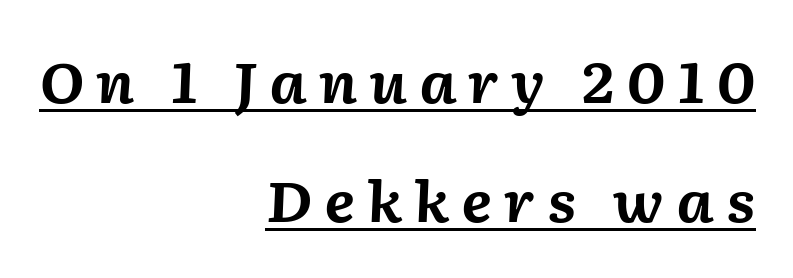
Q: Is the text bold? A: Yes.
Q: Is the text italic (slanted)? A: Yes, it leans right by about 2 degrees.
Q: Is the text underlined? A: Yes.
Q: How is the paragraph aligned? A: Right-aligned.
Q: Is the spacing between letters normal or unusually wide? A: Unusually wide.
Q: Is the spacing between lines tight, normal or loose? A: Loose.
Q: Width (condensed, normal, or wide)? A: Normal.
Q: Stroke contrast? A: Medium.
Q: x-height? A: Medium.
Q: Monospaced? A: No.
